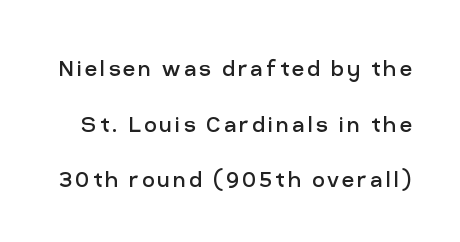
{"italic": "no", "bold": "no", "underline": "no", "line_spacing": "loose", "line_spacing_ratio": 2.06, "glyph_px": 27}
